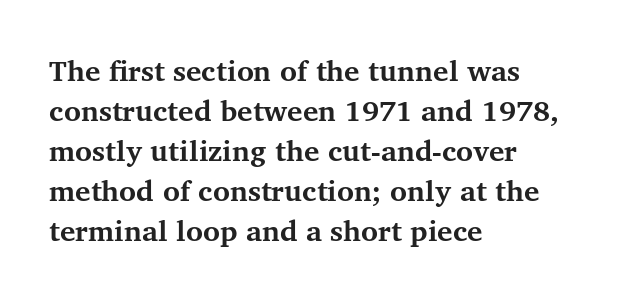
A typesetter would call this zero additional tracking. Is there any slant? The stems are plumb. Spacing verdict: proportional, widths tailored to each character. The setting favours the left margin, as ordinary paragraphs usually do. Decoration check: the copy has no underline.
